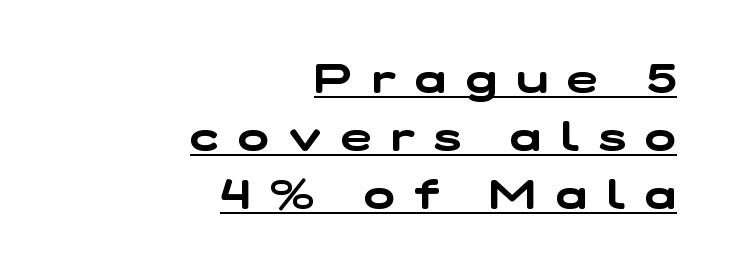
Q: Is the typeface a serif or a sans-serif typeface? A: Sans-serif.
Q: Is the text underlined? A: Yes.
Q: How is the paragraph aligned? A: Right-aligned.
Q: Is the spacing between letters normal or unusually wide? A: Unusually wide.
Q: Is the spacing between lines tight, normal or loose? A: Normal.
Q: Width (condensed, normal, or wide)? A: Wide.
Q: Stroke contrast? A: Low.
Q: x-height? A: Medium.
Q: Monospaced? A: No.
